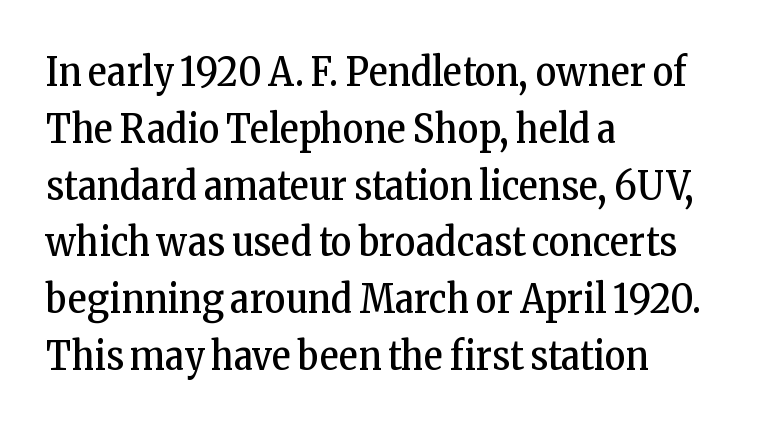
The letterforms sit at book weight or below. Nobody touched the tracking dial on this one. Teacher's note: observe the even left margin — that is flush-left alignment. The zone under the glyphs is completely vacant.
